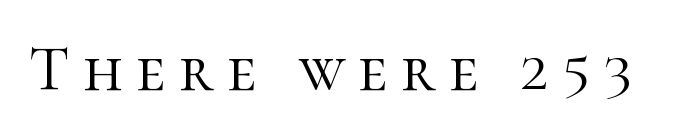
Q: Is the text bold? A: No.
Q: Is the text italic (slanted)? A: No, it is upright.
Q: Is the typeface a serif or a sans-serif typeface? A: Serif.
Q: Is the text underlined? A: No.
Q: Is the spacing between letters normal or unusually wide? A: Unusually wide.
Q: Width (condensed, normal, or wide)? A: Normal.
Q: Stroke contrast? A: High.
Q: x-height? A: Medium.
Q: Monospaced? A: No.
